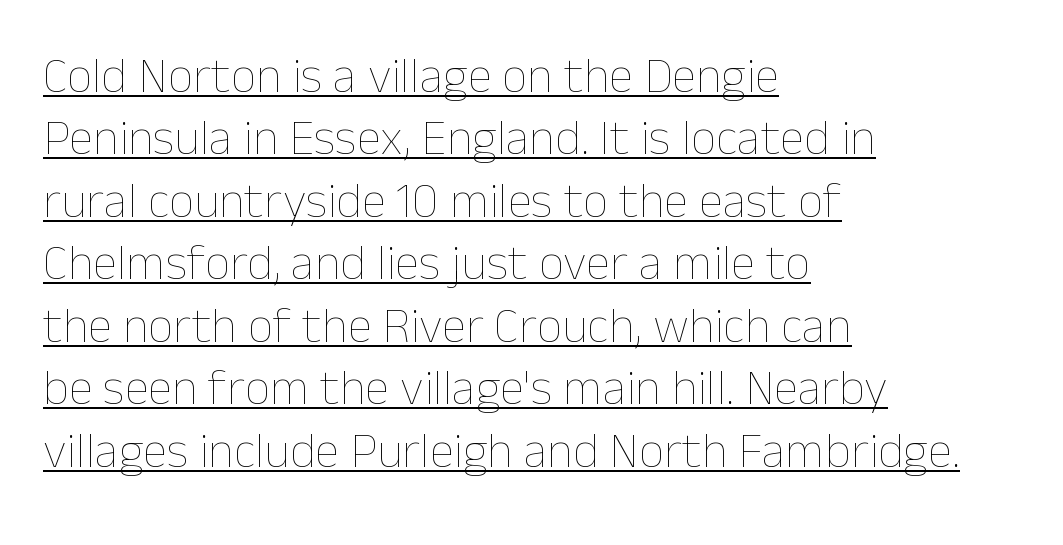
{"italic": "no", "bold": "no", "weight": "thin", "width": "normal", "stroke_contrast": "low", "x_height": "medium", "monospaced": "no", "underline": "yes", "align": "left", "line_spacing": "normal", "line_spacing_ratio": 1.25, "letter_spacing": "normal", "letter_spacing_em": 0.0, "glyph_px": 50}
